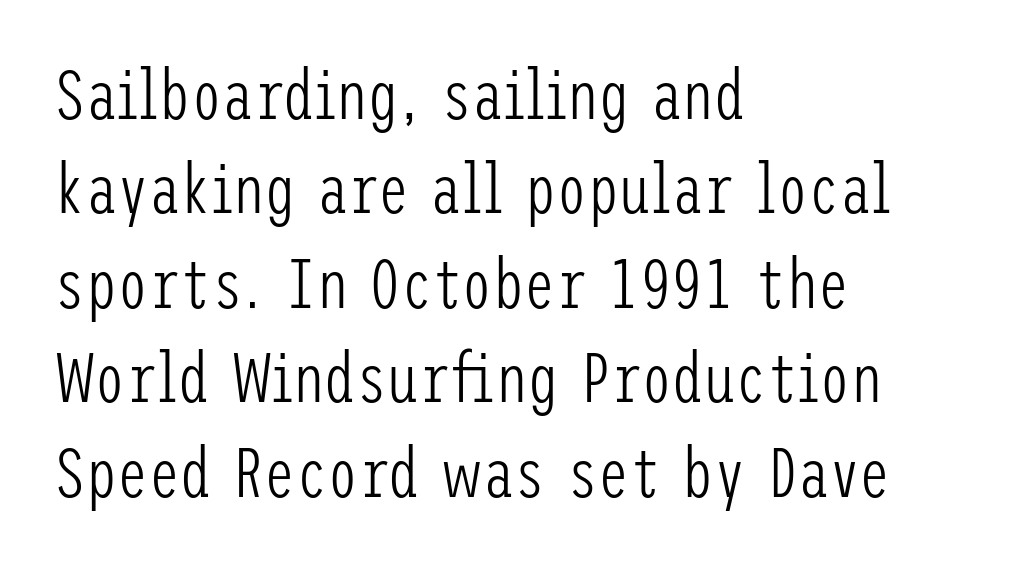
{"serif": "no", "italic": "no", "bold": "no", "weight": "light", "width": "condensed", "stroke_contrast": "low", "x_height": "medium", "underline": "no", "align": "left", "line_spacing": "normal", "line_spacing_ratio": 1.35, "letter_spacing": "normal", "letter_spacing_em": 0.0, "glyph_px": 70}
